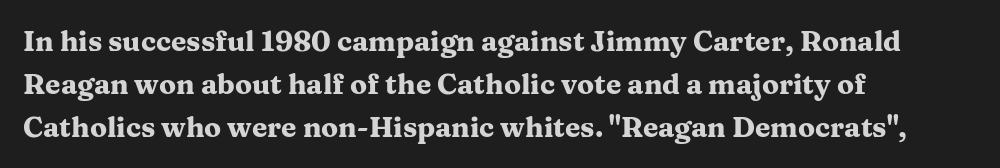
The image shows 28 px heavy, wide serif type, upright; set left-aligned, normal line spacing (1.53x), normal letter spacing, not underlined; medium stroke contrast and a medium x-height.
